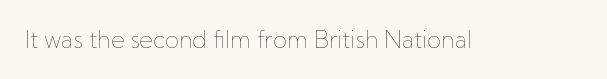
The image shows 23 px text type, upright; set normal letter spacing, not underlined.
